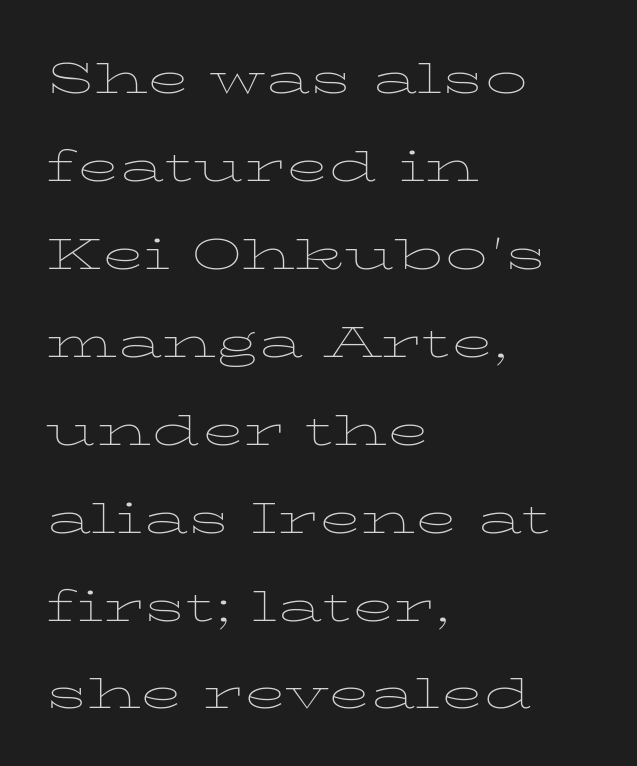
Q: Is the text bold? A: No.
Q: Is the text italic (slanted)? A: No, it is upright.
Q: Is the text underlined? A: No.
Q: How is the paragraph aligned? A: Left-aligned.
Q: Is the spacing between letters normal or unusually wide? A: Normal.
Q: Is the spacing between lines tight, normal or loose? A: Normal.
Q: Width (condensed, normal, or wide)? A: Wide.
Q: Stroke contrast? A: Low.
Q: x-height? A: Medium.
Q: Monospaced? A: No.
